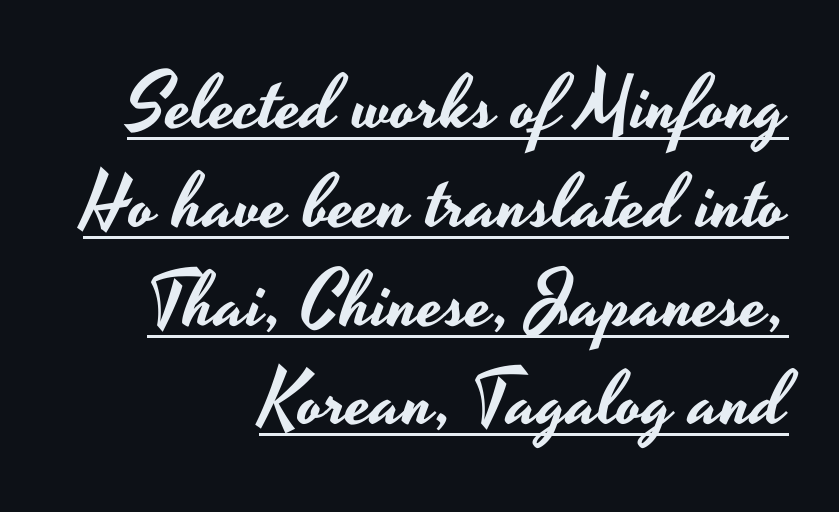
Caption: multi-line text, flush right, ragged left. Note: no serifs on the glyphs. Each letter keeps its own natural width here, so spacing adapts to shape. Looks like someone drew a line under every word here. Compared with typical body copy, the letter spacing here is the same.
